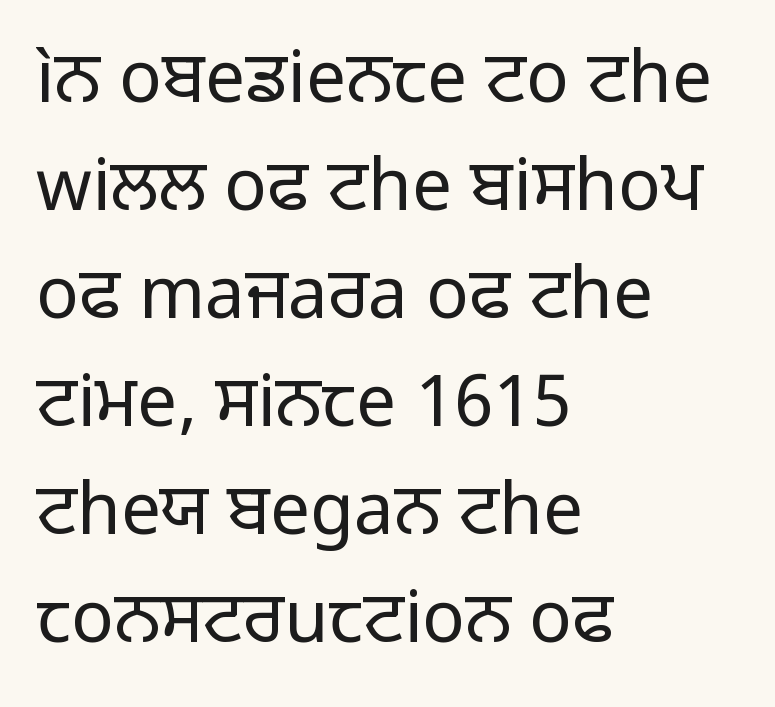
{"serif": "no", "italic": "no", "bold": "no", "weight": "regular", "width": "normal", "stroke_contrast": "low", "x_height": "medium", "monospaced": "no", "underline": "no", "align": "left", "line_spacing": "normal", "line_spacing_ratio": 1.52, "letter_spacing": "normal", "letter_spacing_em": 0.0, "glyph_px": 71}
